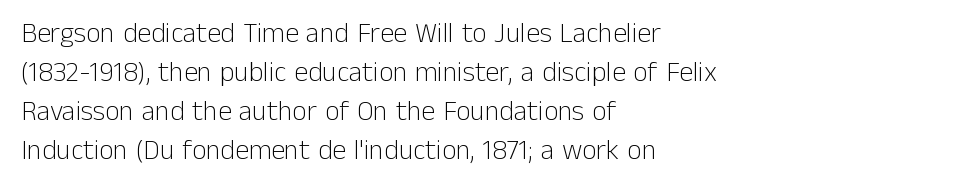
The image shows 28 px light sans-serif type, upright; set left-aligned, normal line spacing (1.39x), normal letter spacing, not underlined; low stroke contrast and a medium x-height.
